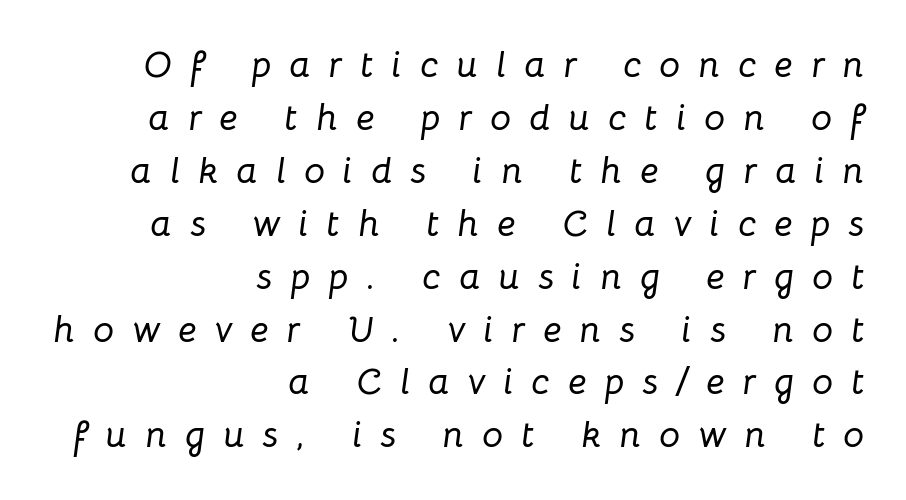
Spacing verdict: proportional, widths tailored to each character. This is oblique type, the kind used for emphasis or titles. Just letters on the line, the space beneath them empty. Which margin do the lines hug? The right one — the left edge is uneven.
